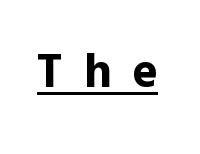
Q: Is the text bold? A: Yes.
Q: Is the text italic (slanted)? A: No, it is upright.
Q: Is the typeface a serif or a sans-serif typeface? A: Sans-serif.
Q: Is the text underlined? A: Yes.
Q: Is the spacing between letters normal or unusually wide? A: Unusually wide.
Q: Width (condensed, normal, or wide)? A: Normal.
Q: x-height? A: Medium.
Q: Monospaced? A: No.
